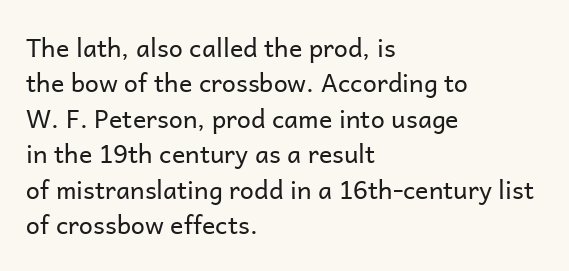
Plain, unruled lines of type. Is the type heavy? It reads as light-to-regular instead. Interline gaps are of average width in this sample. In terms of posture, this sample is upright. These lines are set flush left with a ragged right edge. Nothing unusual about the tracking: characters are spaced as the font intends.
